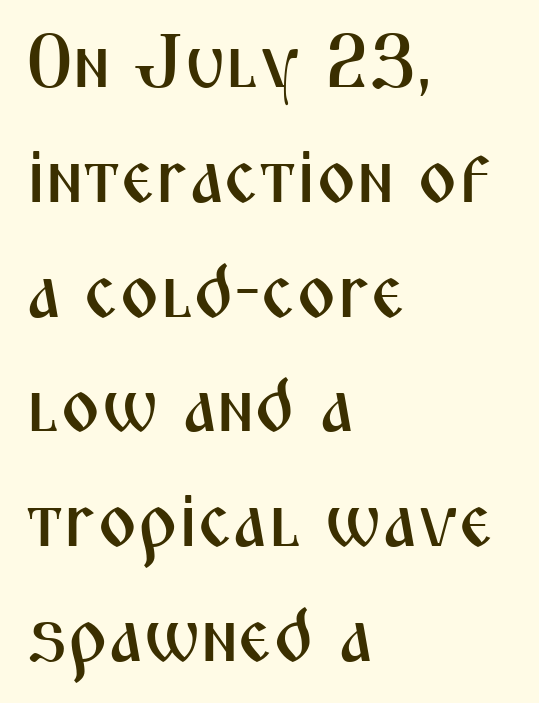
{"serif": "no", "italic": "no", "width": "condensed", "stroke_contrast": "medium", "x_height": "medium", "monospaced": "no", "underline": "no", "align": "left", "line_spacing": "normal", "line_spacing_ratio": 1.51, "letter_spacing": "normal", "letter_spacing_em": 0.0, "glyph_px": 76}
